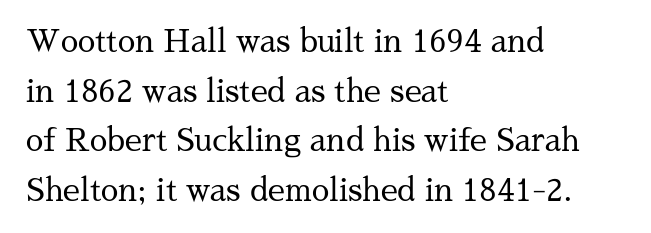
{"serif": "yes", "italic": "no", "bold": "no", "weight": "regular", "width": "normal", "stroke_contrast": "medium", "x_height": "medium", "monospaced": "no", "underline": "no", "align": "left", "line_spacing": "normal", "line_spacing_ratio": 1.6, "letter_spacing": "normal", "letter_spacing_em": 0.0, "glyph_px": 31}
